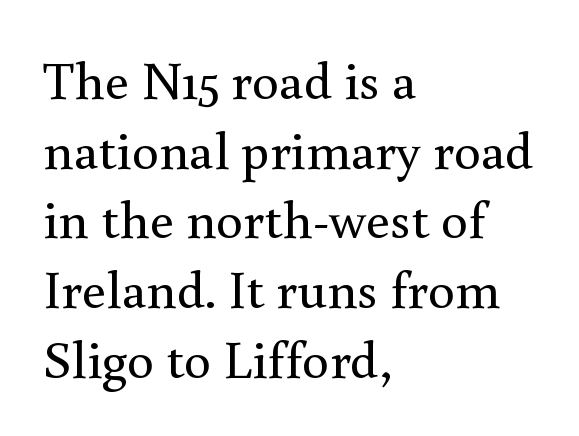
Q: Is the text bold? A: No.
Q: Is the text italic (slanted)? A: No, it is upright.
Q: Is the typeface a serif or a sans-serif typeface? A: Serif.
Q: Is the text underlined? A: No.
Q: How is the paragraph aligned? A: Left-aligned.
Q: Is the spacing between letters normal or unusually wide? A: Normal.
Q: Is the spacing between lines tight, normal or loose? A: Normal.
Q: Width (condensed, normal, or wide)? A: Normal.
Q: x-height? A: Small.
Q: Monospaced? A: No.
